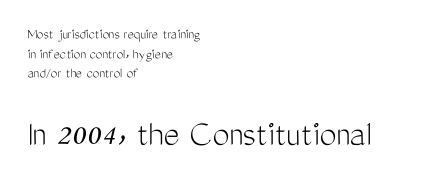
Just letters on the line, the space beneath them empty. This is sans-serif lettering, the kind often seen on screens and signage. Typeset ragged right — the left edge is the straight one. Varying glyph widths throughout — classic text-font behaviour. This sample keeps an unexceptional amount of space between lines.
